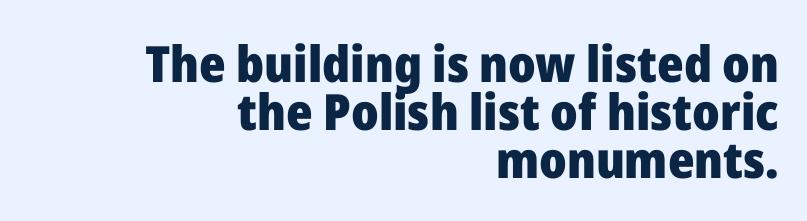
{"serif": "no", "italic": "no", "bold": "yes", "weight": "heavy", "width": "normal", "stroke_contrast": "low", "x_height": "medium", "monospaced": "no", "underline": "no", "align": "right", "line_spacing": "tight", "line_spacing_ratio": 0.96, "letter_spacing": "normal", "letter_spacing_em": 0.0, "glyph_px": 50}
